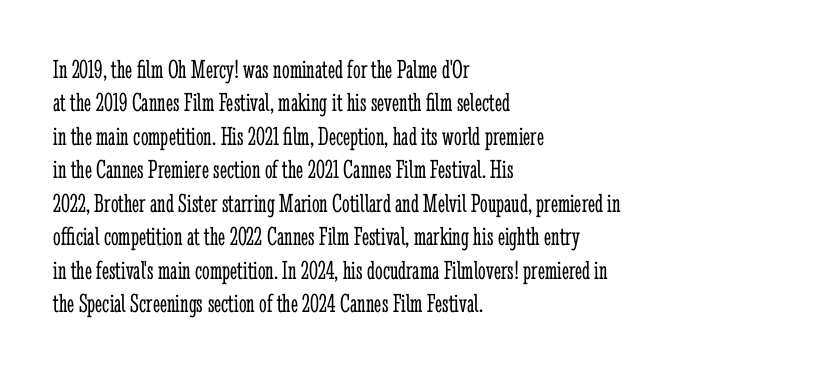
No letter is thick-stroked: the sample isn't bold. This rendering leaves character spacing at its baseline value. A bare baseline throughout the passage. Line beginnings align vertically; line endings do not. This sample uses an upright cut, with every glyph sitting square on the baseline.
